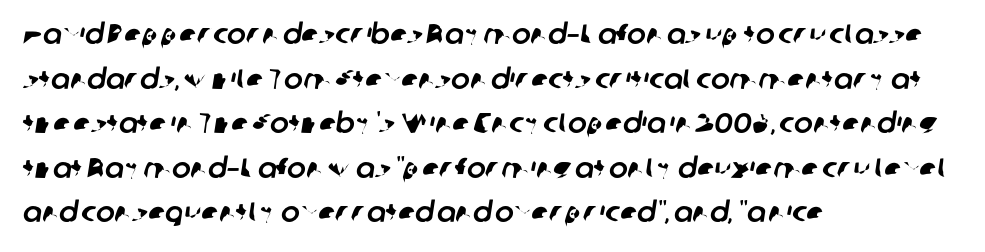
Q: Is the typeface a serif or a sans-serif typeface? A: Sans-serif.
Q: Is the text underlined? A: No.
Q: How is the paragraph aligned? A: Left-aligned.
Q: Is the spacing between letters normal or unusually wide? A: Normal.
Q: Is the spacing between lines tight, normal or loose? A: Normal.
Q: Width (condensed, normal, or wide)? A: Normal.
Q: Stroke contrast? A: Low.
Q: x-height? A: Medium.
Q: Monospaced? A: No.
